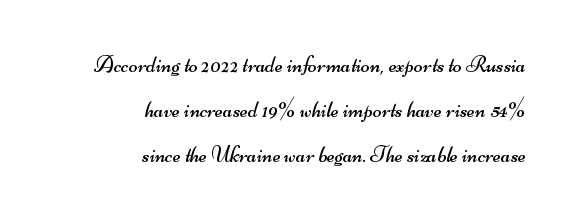
Q: Is the text bold? A: No.
Q: Is the text underlined? A: No.
Q: How is the paragraph aligned? A: Right-aligned.
Q: Is the spacing between letters normal or unusually wide? A: Normal.
Q: Is the spacing between lines tight, normal or loose? A: Loose.
